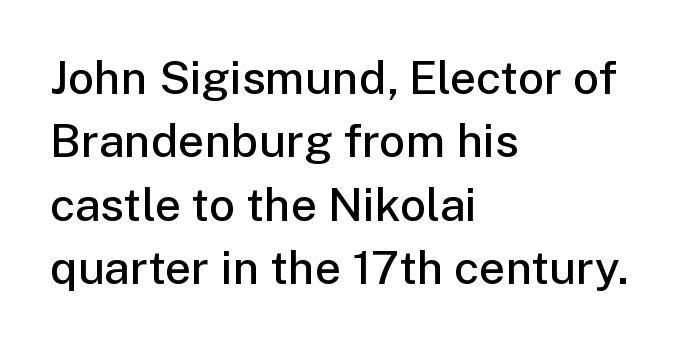
The image shows 46 px semibold sans-serif type, upright; set left-aligned, normal line spacing (1.38x), normal letter spacing, not underlined; low stroke contrast and a medium x-height.
